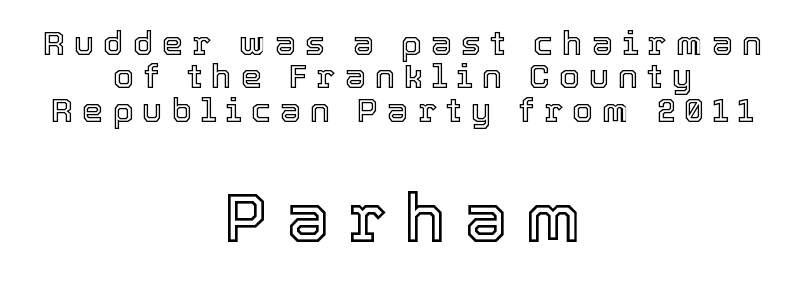
Closely set lines give the paragraph a compact silhouette. Clear beneath every line of the passage. In CSS terms this would be text-align: center. Visually, the bottom section dominates because its glyphs are scaled up. These lines are rendered in a variable-pitch font.
